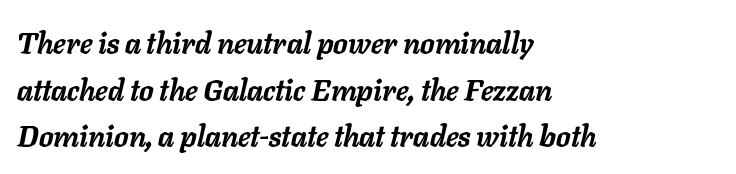
Q: Is the text bold? A: Yes.
Q: Is the text italic (slanted)? A: Yes, it leans right by about 11 degrees.
Q: Is the text underlined? A: No.
Q: How is the paragraph aligned? A: Left-aligned.
Q: Is the spacing between letters normal or unusually wide? A: Normal.
Q: Is the spacing between lines tight, normal or loose? A: Normal.
Q: Width (condensed, normal, or wide)? A: Normal.
Q: Stroke contrast? A: Low.
Q: x-height? A: Medium.
Q: Monospaced? A: No.
